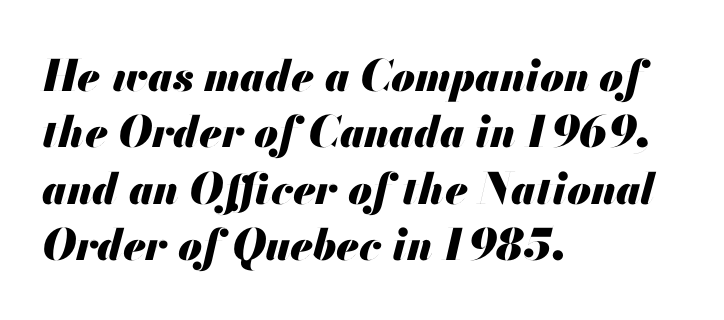
Q: Is the text bold? A: Yes.
Q: Is the text italic (slanted)? A: Yes, it leans right by about 13 degrees.
Q: Is the text underlined? A: No.
Q: How is the paragraph aligned? A: Left-aligned.
Q: Is the spacing between letters normal or unusually wide? A: Normal.
Q: Is the spacing between lines tight, normal or loose? A: Normal.
Q: Width (condensed, normal, or wide)? A: Normal.
Q: Stroke contrast? A: Medium.
Q: x-height? A: Small.
Q: Monospaced? A: No.
